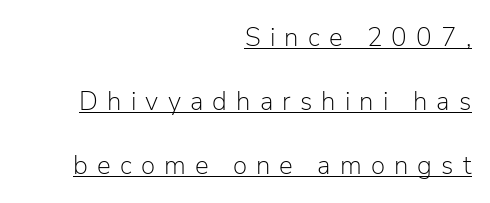
Q: Is the text bold? A: No.
Q: Is the text italic (slanted)? A: No, it is upright.
Q: Is the text underlined? A: Yes.
Q: How is the paragraph aligned? A: Right-aligned.
Q: Is the spacing between letters normal or unusually wide? A: Unusually wide.
Q: Is the spacing between lines tight, normal or loose? A: Loose.
